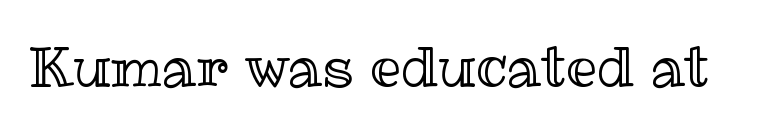
{"italic": "no", "width": "normal", "x_height": "medium", "monospaced": "no", "underline": "no", "letter_spacing": "normal", "letter_spacing_em": 0.0, "glyph_px": 55}
